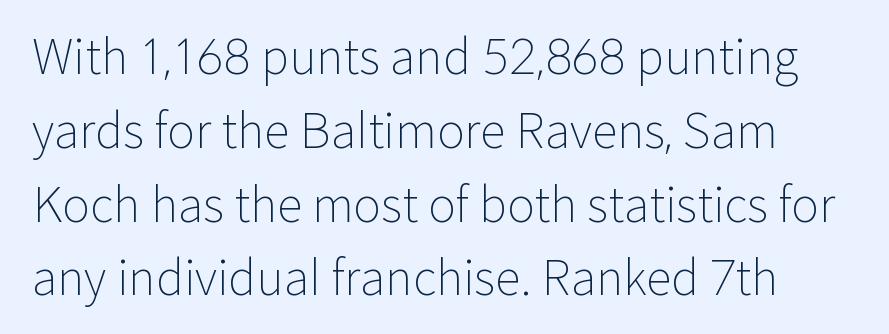
Q: Is the text bold? A: No.
Q: Is the text italic (slanted)? A: No, it is upright.
Q: Is the typeface a serif or a sans-serif typeface? A: Sans-serif.
Q: Is the text underlined? A: No.
Q: Is the spacing between letters normal or unusually wide? A: Normal.
Q: Is the spacing between lines tight, normal or loose? A: Normal.
Q: Width (condensed, normal, or wide)? A: Normal.
Q: Stroke contrast? A: Low.
Q: x-height? A: Medium.
Q: Monospaced? A: No.
